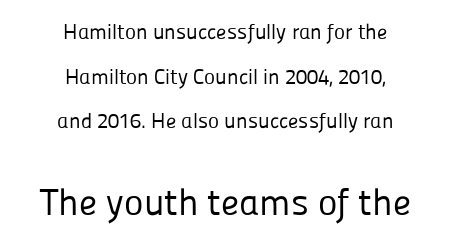
The image shows 37 px regular-weight sans-serif type, upright; set centered, loose line spacing (2.13x), normal letter spacing, not underlined; the second (bottom) block is 1.76x larger; low stroke contrast and a medium x-height.
